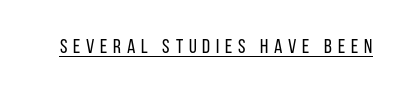
The image shows 20 px text type, upright; set unusually wide letter spacing (+0.29 em), underlined.
